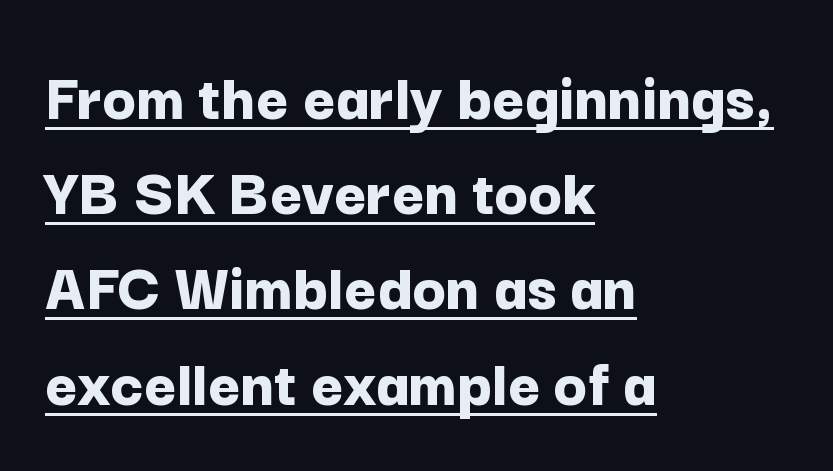
{"serif": "no", "italic": "no", "bold": "yes", "weight": "bold", "width": "normal", "stroke_contrast": "low", "x_height": "medium", "monospaced": "no", "underline": "yes", "align": "left", "line_spacing": "normal", "line_spacing_ratio": 1.38, "letter_spacing": "normal", "letter_spacing_em": 0.0, "glyph_px": 69}
